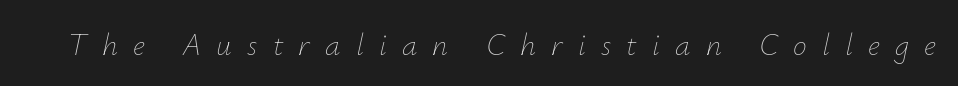
Any mark beneath the type? The region is blank. Observe the wide spacing: letters keep a clear distance from each other. Varying glyph widths throughout — classic text-font behaviour. Does the lettering tilt? It does — this is italic. Weight: regular or lighter.
